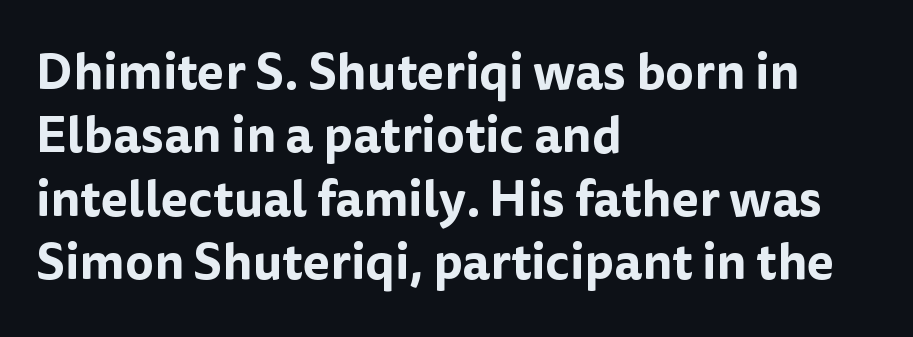
Q: Is the text italic (slanted)? A: No, it is upright.
Q: Is the typeface a serif or a sans-serif typeface? A: Sans-serif.
Q: Is the text underlined? A: No.
Q: How is the paragraph aligned? A: Left-aligned.
Q: Is the spacing between letters normal or unusually wide? A: Normal.
Q: Is the spacing between lines tight, normal or loose? A: Normal.
Q: Width (condensed, normal, or wide)? A: Normal.
Q: Stroke contrast? A: Low.
Q: x-height? A: Medium.
Q: Monospaced? A: No.
